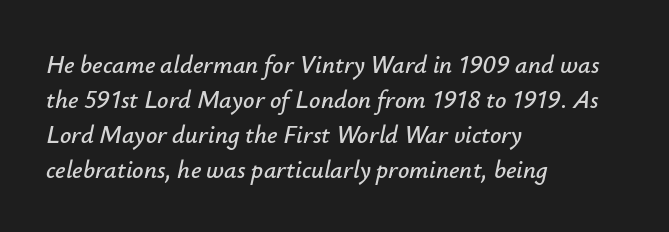
Q: Is the text italic (slanted)? A: Yes, it leans right by about 12 degrees.
Q: Is the text underlined? A: No.
Q: How is the paragraph aligned? A: Left-aligned.
Q: Is the spacing between letters normal or unusually wide? A: Normal.
Q: Is the spacing between lines tight, normal or loose? A: Normal.
